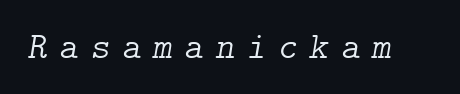
Q: Is the text bold? A: No.
Q: Is the text italic (slanted)? A: Yes, it leans right by about 9 degrees.
Q: Is the typeface a serif or a sans-serif typeface? A: Serif.
Q: Is the text underlined? A: No.
Q: Is the spacing between letters normal or unusually wide? A: Unusually wide.
Q: Width (condensed, normal, or wide)? A: Normal.
Q: Stroke contrast? A: Low.
Q: x-height? A: Medium.
